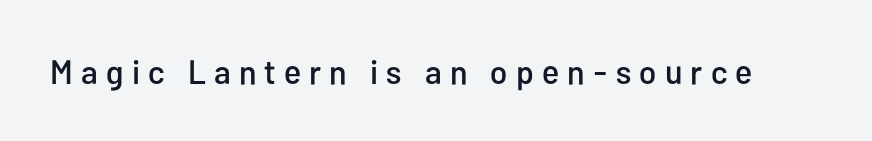
The image shows 34 px condensed sans-serif type, upright; set unusually wide letter spacing (+0.24 em), not underlined; low stroke contrast and a medium x-height.
